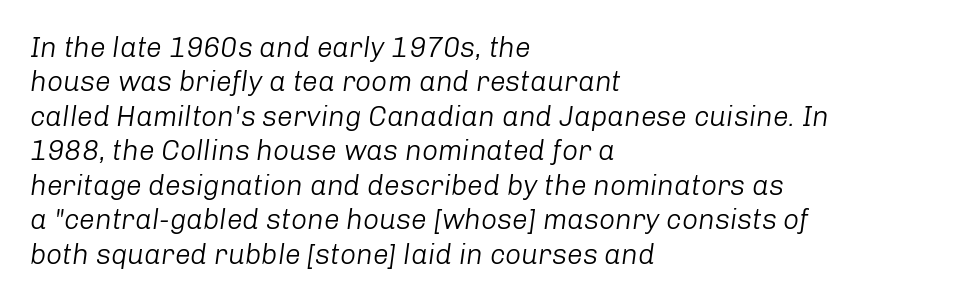
The image shows 28 px light type, italic (leaning right); set left-aligned, line spacing 1.23x, normal letter spacing, not underlined; low stroke contrast and a medium x-height.
